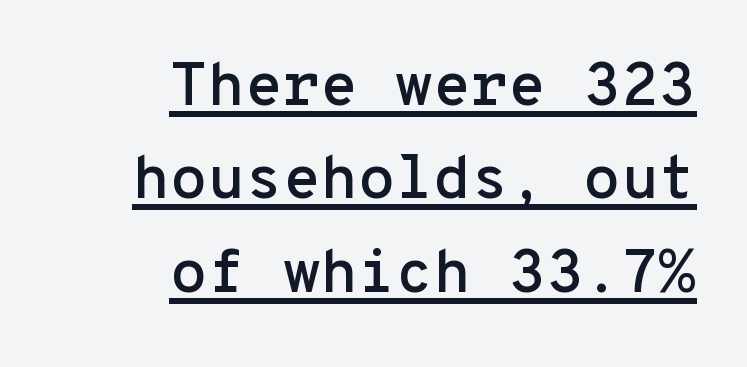
The image shows 61 px sans-serif type, upright, monospaced; set right-aligned, normal line spacing (1.53x), normal letter spacing, underlined; low stroke contrast and a medium x-height.
